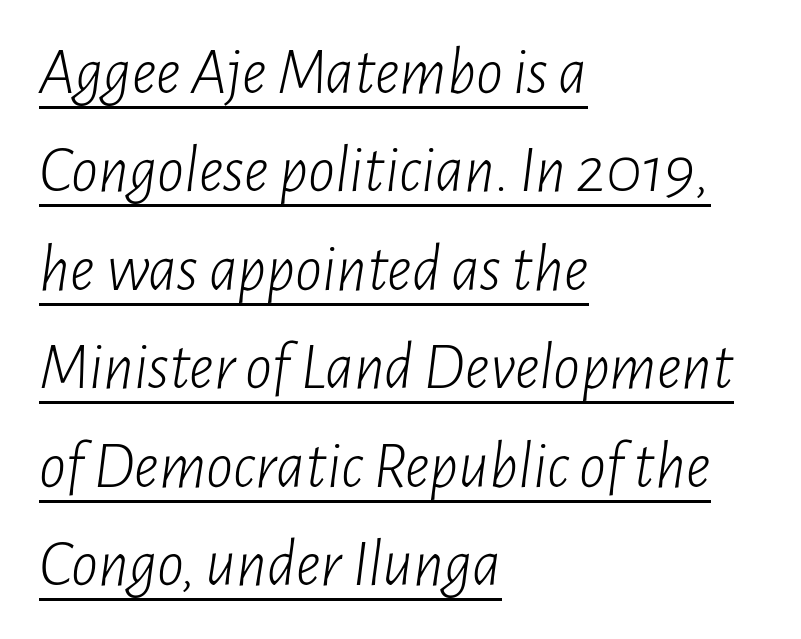
The image shows 67 px light, condensed type, italic (leaning right); set left-aligned, normal line spacing (1.47x), normal letter spacing, underlined; low stroke contrast and a medium x-height.
